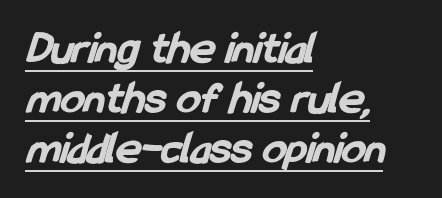
Q: Is the text bold? A: Yes.
Q: Is the typeface a serif or a sans-serif typeface? A: Sans-serif.
Q: Is the text underlined? A: Yes.
Q: How is the paragraph aligned? A: Left-aligned.
Q: Is the spacing between letters normal or unusually wide? A: Normal.
Q: Is the spacing between lines tight, normal or loose? A: Tight.
Q: Width (condensed, normal, or wide)? A: Condensed.
Q: Stroke contrast? A: Low.
Q: x-height? A: Medium.
Q: Monospaced? A: No.
